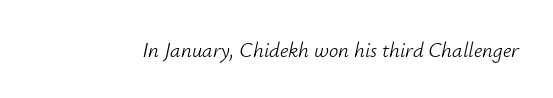
{"italic": "yes", "lean": "right", "slant_degrees": 12, "bold": "no", "underline": "no", "letter_spacing": "normal", "letter_spacing_em": 0.0, "glyph_px": 21}
